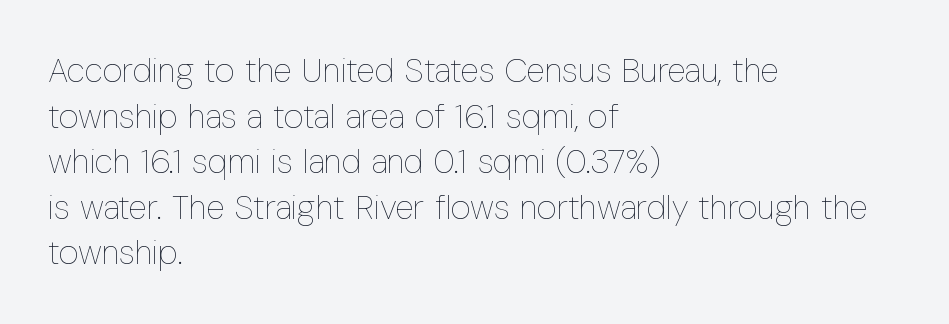
Q: Is the text bold? A: No.
Q: Is the text italic (slanted)? A: No, it is upright.
Q: Is the text underlined? A: No.
Q: How is the paragraph aligned? A: Left-aligned.
Q: Is the spacing between letters normal or unusually wide? A: Normal.
Q: Is the spacing between lines tight, normal or loose? A: Normal.
Q: Width (condensed, normal, or wide)? A: Condensed.
Q: Stroke contrast? A: Low.
Q: x-height? A: Medium.
Q: Monospaced? A: No.
